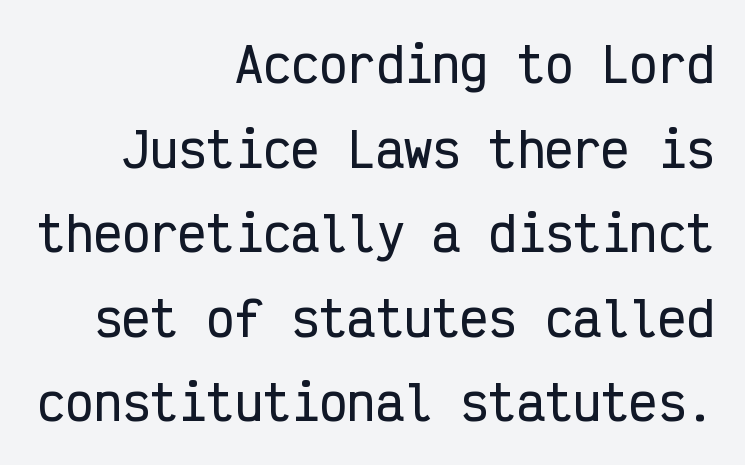
Q: Is the text italic (slanted)? A: No, it is upright.
Q: Is the typeface a serif or a sans-serif typeface? A: Sans-serif.
Q: Is the text underlined? A: No.
Q: How is the paragraph aligned? A: Right-aligned.
Q: Is the spacing between letters normal or unusually wide? A: Normal.
Q: Width (condensed, normal, or wide)? A: Condensed.
Q: Stroke contrast? A: Low.
Q: x-height? A: Medium.
Q: Monospaced? A: Yes.
